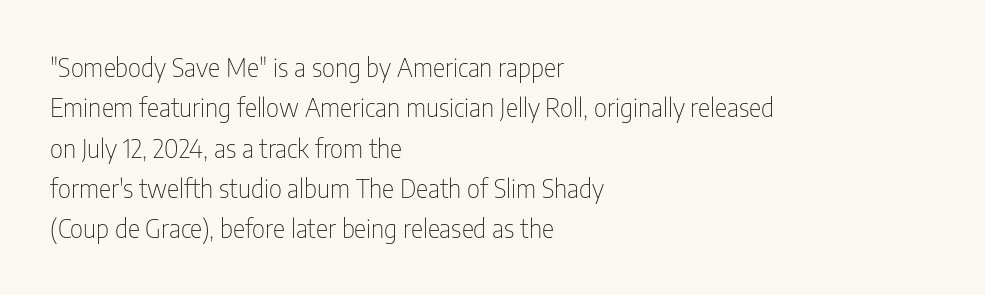
Q: Is the text bold? A: No.
Q: Is the text italic (slanted)? A: No, it is upright.
Q: Is the text underlined? A: No.
Q: How is the paragraph aligned? A: Left-aligned.
Q: Is the spacing between letters normal or unusually wide? A: Normal.
Q: Is the spacing between lines tight, normal or loose? A: Normal.
